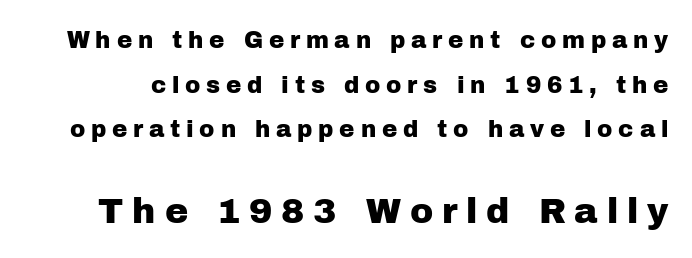
{"serif": "no", "italic": "no", "width": "normal", "stroke_contrast": "low", "x_height": "medium", "monospaced": "no", "underline": "no", "line_spacing": "loose", "line_spacing_ratio": 1.94, "letter_spacing": "wide", "letter_spacing_em": 0.25, "larger_block": "second", "size_ratio": 1.52, "glyph_px": 35}
